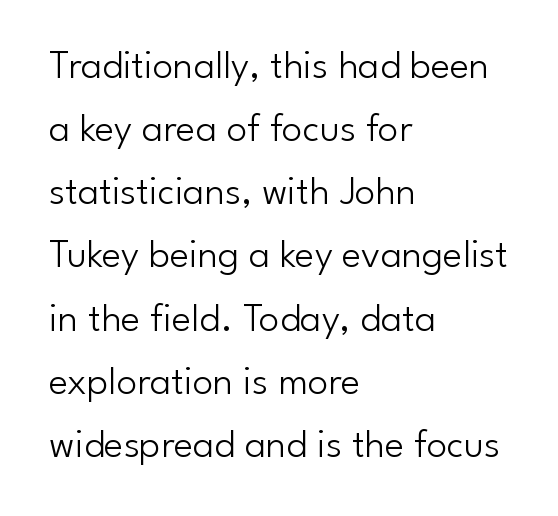
Q: Is the text bold? A: No.
Q: Is the text italic (slanted)? A: No, it is upright.
Q: Is the typeface a serif or a sans-serif typeface? A: Sans-serif.
Q: Is the text underlined? A: No.
Q: How is the paragraph aligned? A: Left-aligned.
Q: Is the spacing between letters normal or unusually wide? A: Normal.
Q: Is the spacing between lines tight, normal or loose? A: Normal.
Q: Width (condensed, normal, or wide)? A: Normal.
Q: Stroke contrast? A: Low.
Q: x-height? A: Small.
Q: Monospaced? A: No.
